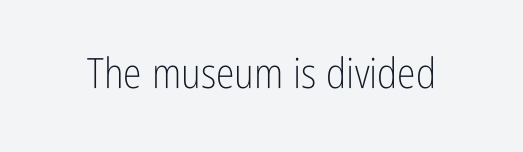
Vertical stems look standard width or narrower in stroke. Nope, no serifs anywhere on these letters. Default kerning and tracking; the words read as compact shapes. A typesetter would mark this as roman, not italic. The space directly below the letters is spotless.
